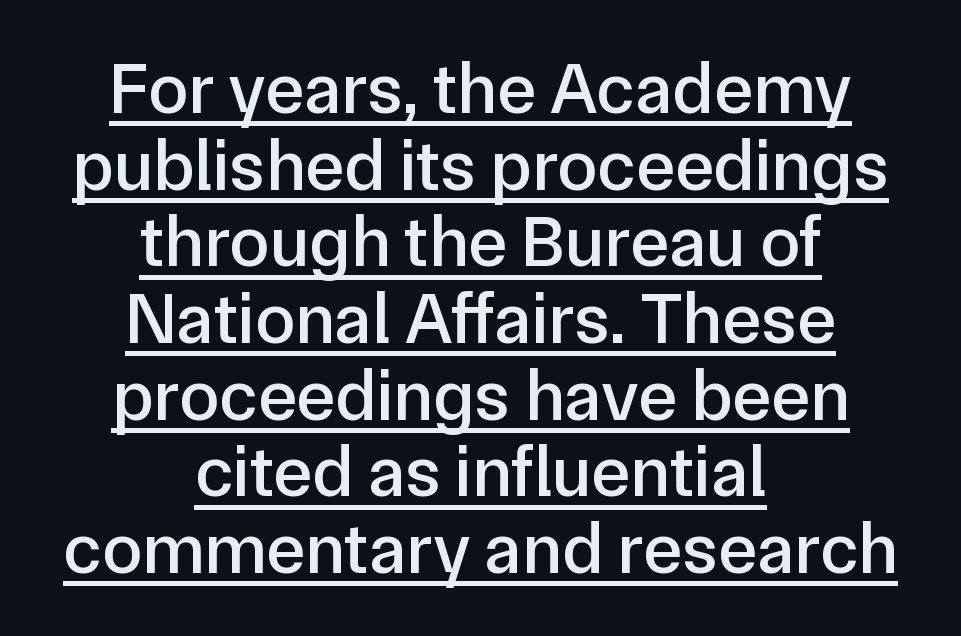
Q: Is the text italic (slanted)? A: No, it is upright.
Q: Is the typeface a serif or a sans-serif typeface? A: Sans-serif.
Q: Is the text underlined? A: Yes.
Q: How is the paragraph aligned? A: Centered.
Q: Is the spacing between letters normal or unusually wide? A: Normal.
Q: Is the spacing between lines tight, normal or loose? A: Tight.
Q: Width (condensed, normal, or wide)? A: Normal.
Q: Stroke contrast? A: Low.
Q: x-height? A: Medium.
Q: Monospaced? A: No.
